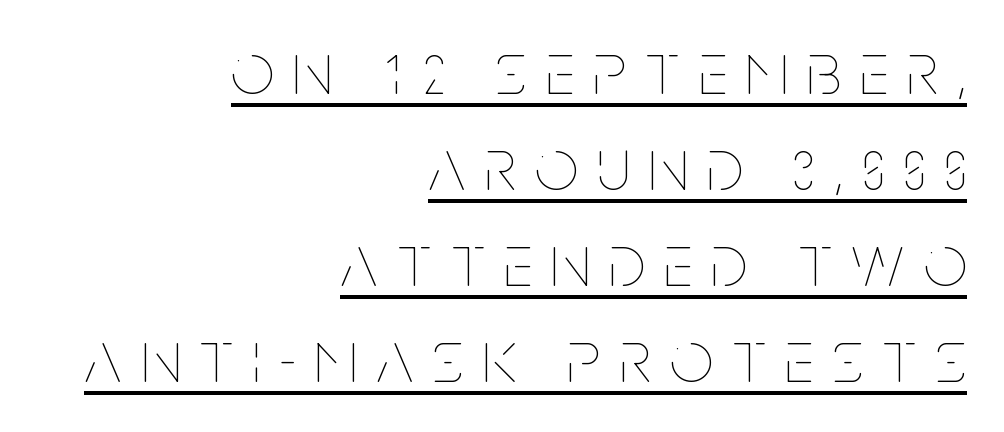
{"italic": "no", "bold": "no", "weight": "thin", "width": "condensed", "stroke_contrast": "low", "x_height": "large", "monospaced": "no", "underline": "yes", "align": "right", "line_spacing": "normal", "line_spacing_ratio": 1.28, "letter_spacing": "wide", "letter_spacing_em": 0.26, "glyph_px": 75}
